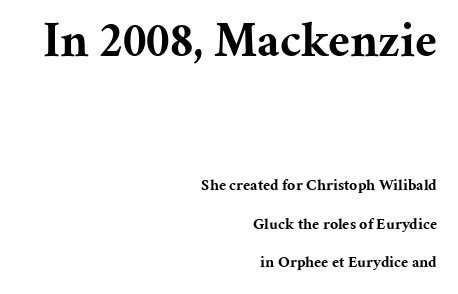
{"serif": "yes", "italic": "no", "bold": "yes", "weight": "bold", "width": "normal", "stroke_contrast": "medium", "x_height": "medium", "monospaced": "no", "underline": "no", "align": "right", "line_spacing": "loose", "line_spacing_ratio": 2.41, "letter_spacing": "normal", "letter_spacing_em": 0.0, "larger_block": "first", "size_ratio": 3.06, "glyph_px": 49}
